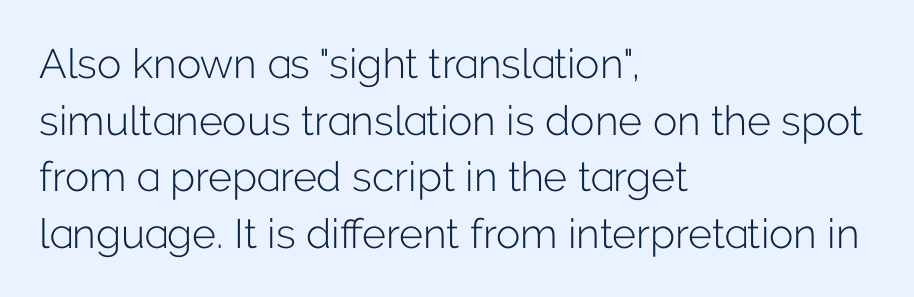
Vertically, the passage feels balanced, rows spaced as you'd expect. The axis of the letterforms is exactly vertical. A quiet, ordinary-to-light weight characterises the typeface. The ragged edge is on the right, which tells us the setting is flush left.
